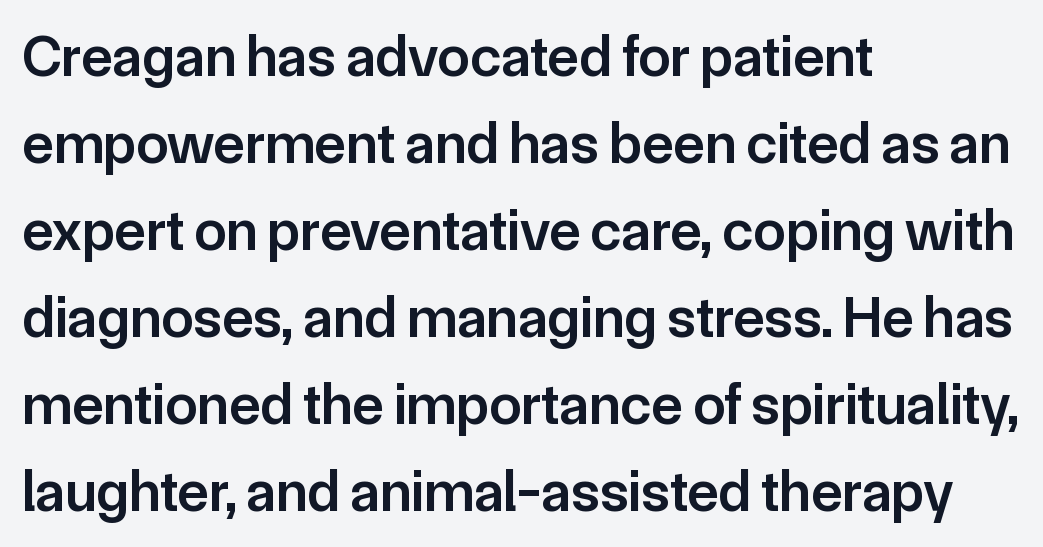
The gaps between neighbouring characters are ordinary and unremarkable. Character widths vary here, with narrow letters taking less room than wide ones. The letters stand straight up with perfectly vertical stems. Line starts are locked; line ends wander. Serif or sans? Sans — the stroke terminals are bare.
